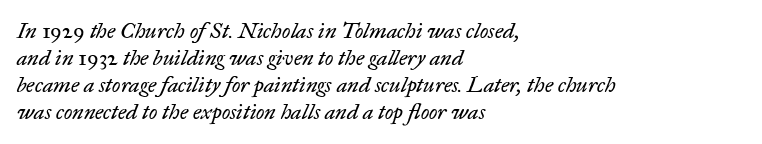
Q: Is the text bold? A: No.
Q: Is the text italic (slanted)? A: Yes, it leans right by about 17 degrees.
Q: Is the text underlined? A: No.
Q: How is the paragraph aligned? A: Left-aligned.
Q: Is the spacing between letters normal or unusually wide? A: Normal.
